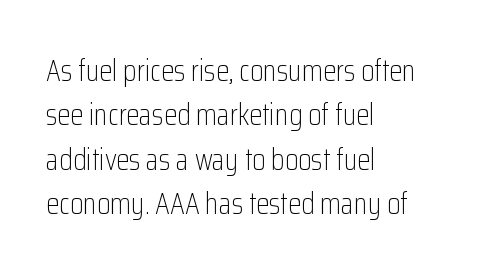
Here the designer chose a conventional face with non-uniform glyph widths. The passage shown is not underscored anywhere. Students, observe: this is what conventionally led text looks like. Unbolded letterforms with no extra heft. The face used here is a sans, in the tradition of grotesques and geometrics. Horizontal alignment here is leftward, the default for most running prose.
